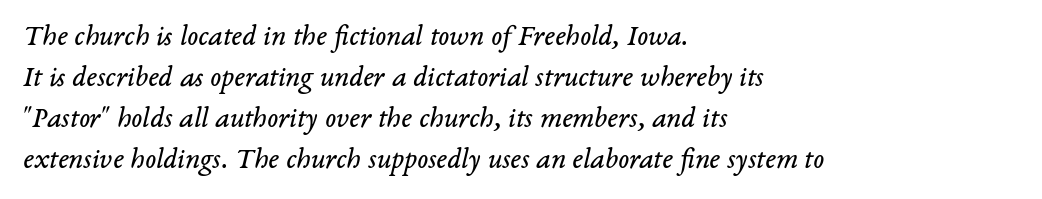
Q: Is the text bold? A: No.
Q: Is the text italic (slanted)? A: Yes, it leans right by about 14 degrees.
Q: Is the typeface a serif or a sans-serif typeface? A: Serif.
Q: Is the text underlined? A: No.
Q: How is the paragraph aligned? A: Left-aligned.
Q: Is the spacing between letters normal or unusually wide? A: Normal.
Q: Is the spacing between lines tight, normal or loose? A: Normal.
Q: Width (condensed, normal, or wide)? A: Normal.
Q: Stroke contrast? A: Low.
Q: x-height? A: Medium.
Q: Monospaced? A: No.
